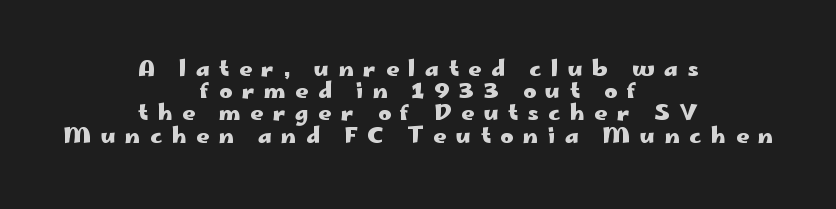
{"italic": "no", "bold": "yes", "underline": "no", "align": "center", "line_spacing": "tight", "line_spacing_ratio": 1.01, "letter_spacing": "wide", "letter_spacing_em": 0.44, "glyph_px": 22}
